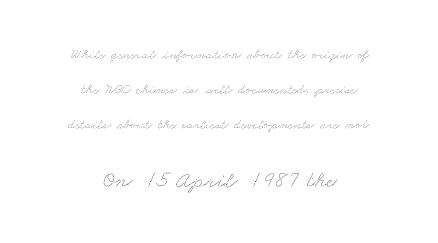
{"underline": "no", "align": "center", "line_spacing": "loose", "line_spacing_ratio": 2.49, "letter_spacing": "normal", "letter_spacing_em": 0.0, "larger_block": "second", "size_ratio": 1.64, "glyph_px": 23}
